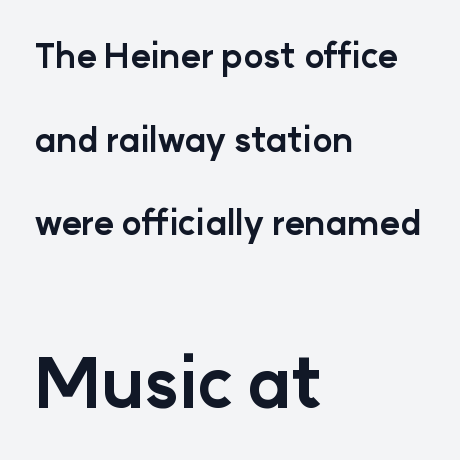
Q: Is the text bold? A: Yes.
Q: Is the text italic (slanted)? A: No, it is upright.
Q: Is the typeface a serif or a sans-serif typeface? A: Sans-serif.
Q: Is the text underlined? A: No.
Q: How is the paragraph aligned? A: Left-aligned.
Q: Is the spacing between letters normal or unusually wide? A: Normal.
Q: Is the spacing between lines tight, normal or loose? A: Loose.
Q: Which block of text is set in a larger size, the first (top) or the second (bottom)? A: The second (bottom) one.
Q: Width (condensed, normal, or wide)? A: Normal.
Q: Stroke contrast? A: Low.
Q: x-height? A: Medium.
Q: Monospaced? A: No.
